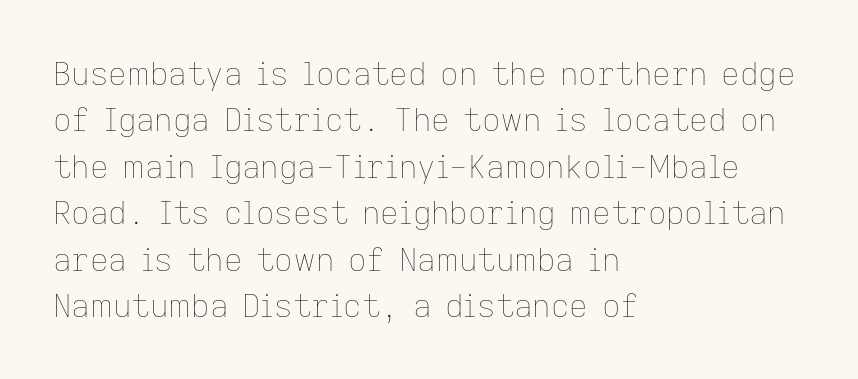
Q: Is the text bold? A: No.
Q: Is the text italic (slanted)? A: No, it is upright.
Q: Is the text underlined? A: No.
Q: How is the paragraph aligned? A: Left-aligned.
Q: Is the spacing between letters normal or unusually wide? A: Normal.
Q: Is the spacing between lines tight, normal or loose? A: Normal.
Q: Width (condensed, normal, or wide)? A: Normal.
Q: Stroke contrast? A: Low.
Q: x-height? A: Medium.
Q: Monospaced? A: No.
